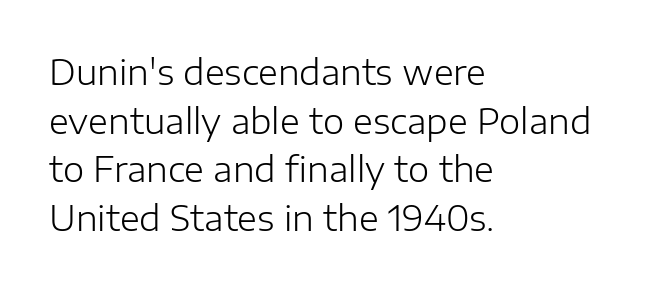
Q: Is the text bold? A: No.
Q: Is the text italic (slanted)? A: No, it is upright.
Q: Is the typeface a serif or a sans-serif typeface? A: Sans-serif.
Q: Is the text underlined? A: No.
Q: How is the paragraph aligned? A: Left-aligned.
Q: Is the spacing between letters normal or unusually wide? A: Normal.
Q: Is the spacing between lines tight, normal or loose? A: Normal.
Q: Width (condensed, normal, or wide)? A: Normal.
Q: Stroke contrast? A: Low.
Q: x-height? A: Medium.
Q: Monospaced? A: No.
